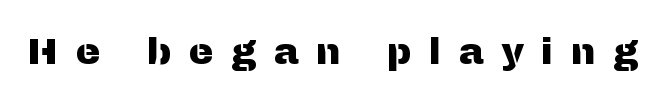
Q: Is the text italic (slanted)? A: No, it is upright.
Q: Is the typeface a serif or a sans-serif typeface? A: Sans-serif.
Q: Is the text underlined? A: No.
Q: Is the spacing between letters normal or unusually wide? A: Unusually wide.
Q: Width (condensed, normal, or wide)? A: Normal.
Q: Stroke contrast? A: Medium.
Q: x-height? A: Medium.
Q: Monospaced? A: No.
